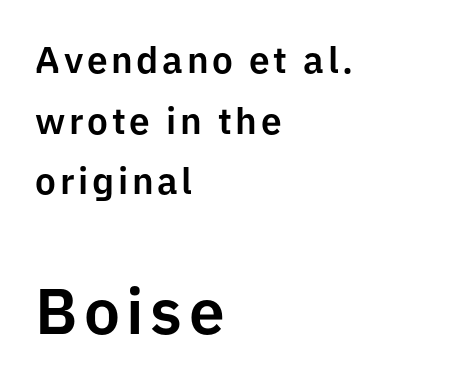
The image shows 64 px sans-serif type, upright; set left-aligned, normal line spacing (1.64x), not underlined; the second (bottom) block is 1.73x larger; low stroke contrast and a medium x-height.
